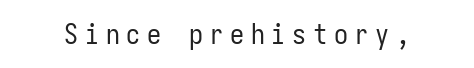
The rendering shows plain stroke endings on the letterforms — a sans-serif design. Display-style spreading of the glyphs; the letterfit is very open. Posture: vertical. Is this a fixed-width face? Yes — each glyph sits in an identical cell. Nothing heavy about these letters — not bold at all. The words here are not underlined.
